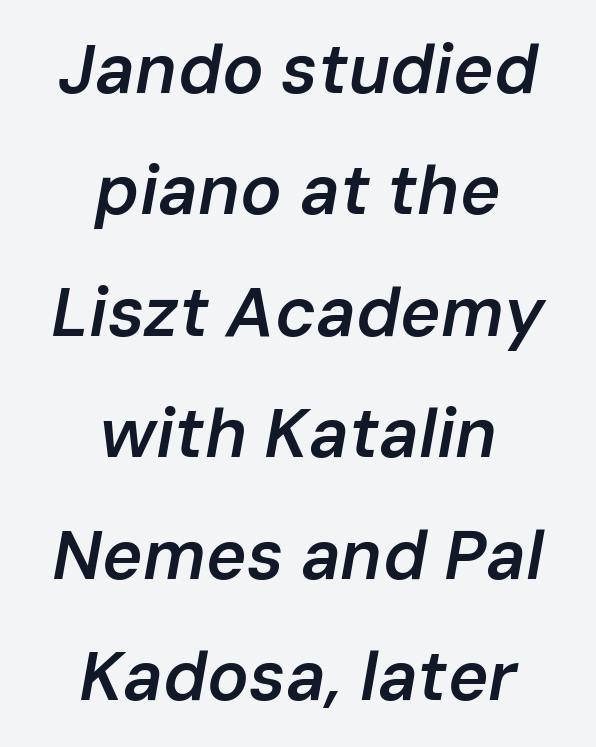
{"italic": "yes", "lean": "right", "slant_degrees": 10, "bold": "semi", "weight": "semibold", "width": "normal", "stroke_contrast": "low", "x_height": "medium", "monospaced": "no", "underline": "no", "align": "center", "line_spacing_ratio": 1.76, "letter_spacing": "normal", "letter_spacing_em": 0.0, "glyph_px": 69}
